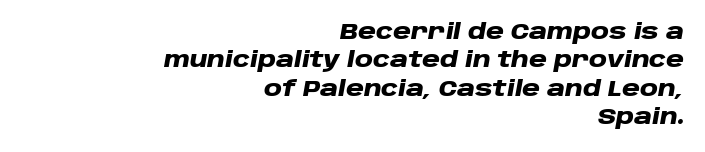
The image shows 22 px bold type, italic (leaning right); set right-aligned, normal line spacing (1.29x), normal letter spacing, not underlined.
